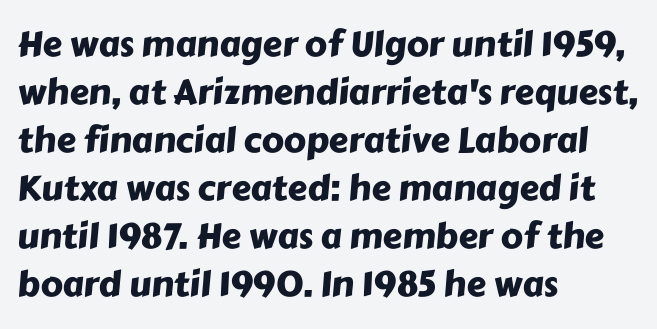
The image shows 35 px sans-serif type; set left-aligned, normal line spacing (1.37x), normal letter spacing, not underlined; low stroke contrast and a medium x-height.
